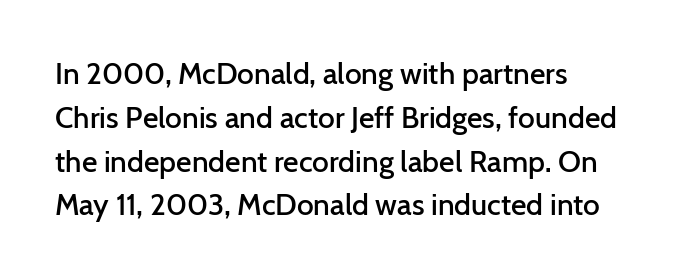
Here the designer chose a conventional face with non-uniform glyph widths. Plain, unruled lines of type. Weight: semibold (demi). Nope, no serifs anywhere on these letters. Nope, not italic — everything's standing straight. The leading is moderate, giving the passage an even texture.
